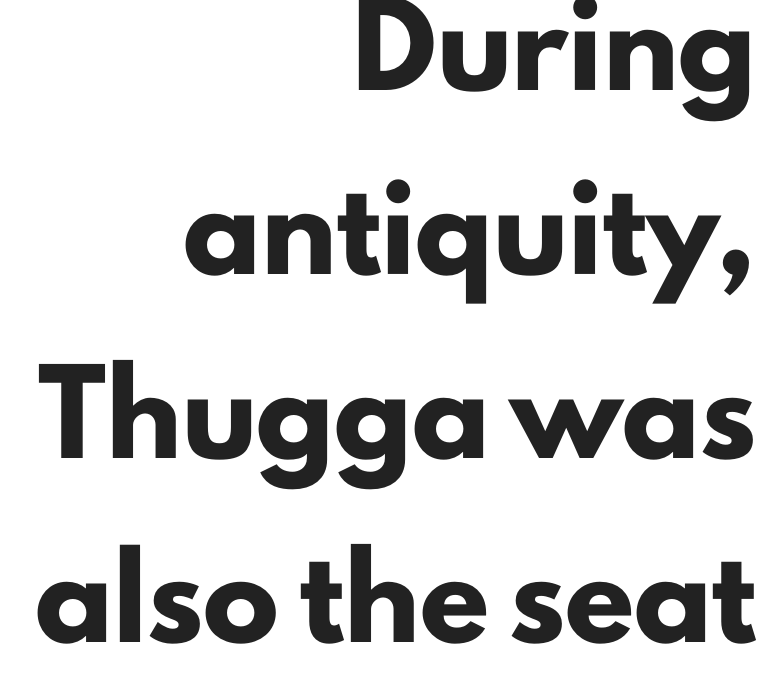
The image shows 76 px heavy sans-serif type, upright; set right-aligned, loose line spacing (2.42x), normal letter spacing, not underlined; low stroke contrast and a small x-height.
